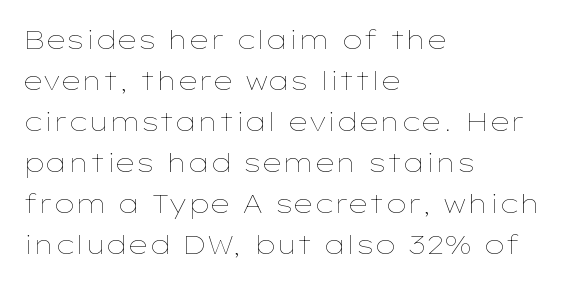
Q: Is the text bold? A: No.
Q: Is the text italic (slanted)? A: No, it is upright.
Q: Is the text underlined? A: No.
Q: How is the paragraph aligned? A: Left-aligned.
Q: Is the spacing between letters normal or unusually wide? A: Normal.
Q: Is the spacing between lines tight, normal or loose? A: Normal.
